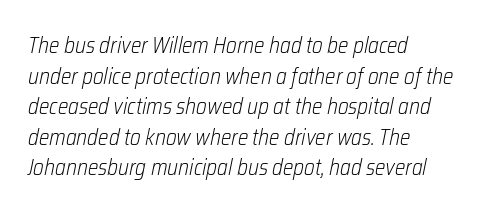
{"italic": "yes", "lean": "right", "slant_degrees": 12, "bold": "no", "underline": "no", "align": "left", "line_spacing": "normal", "line_spacing_ratio": 1.39, "letter_spacing": "normal", "letter_spacing_em": 0.0, "glyph_px": 22}
